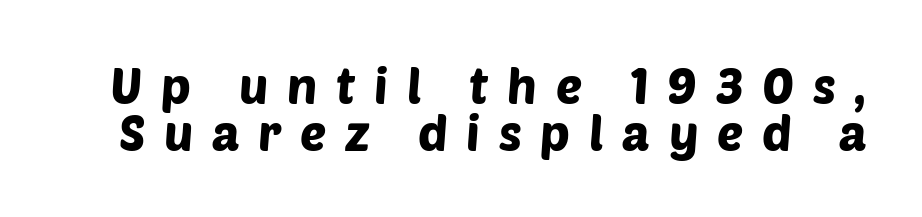
The image shows 49 px sans-serif type; set tight line spacing (0.96x), unusually wide letter spacing (+0.38 em), not underlined; low stroke contrast and a large x-height.
